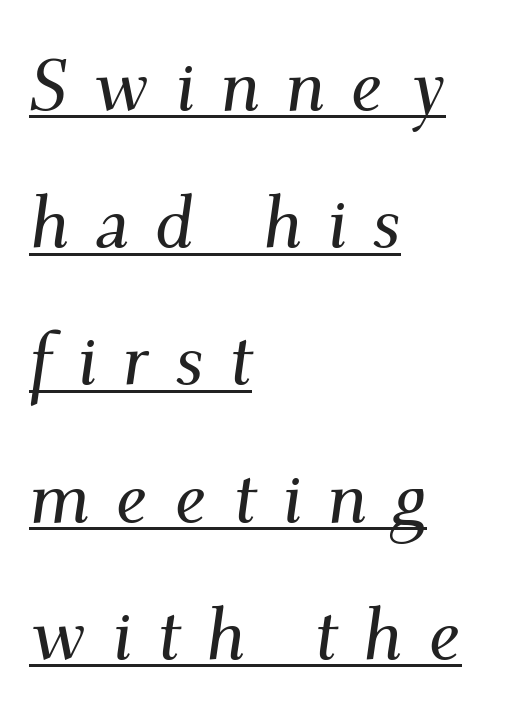
{"serif": "yes", "italic": "yes", "lean": "right", "slant_degrees": 9, "width": "normal", "stroke_contrast": "medium", "x_height": "small", "monospaced": "no", "underline": "yes", "align": "left", "line_spacing_ratio": 1.88, "letter_spacing": "wide", "letter_spacing_em": 0.35, "glyph_px": 73}
